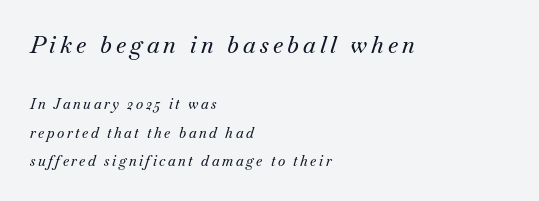
The image shows 23 px text type, italic (leaning right); set left-aligned, loose line spacing (2.03x), not underlined; the first (top) block is 1.64x larger.
